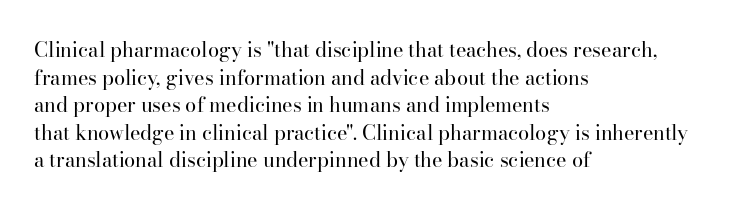
The image shows 20 px text type, upright; set left-aligned, normal line spacing (1.38x), normal letter spacing, not underlined.
